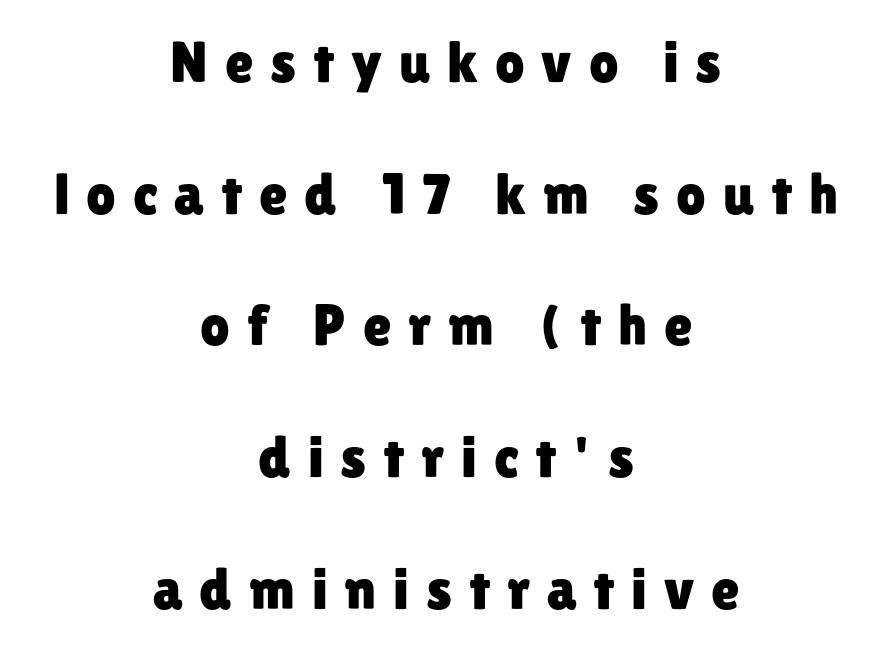
The strip under each line holds only bare page. No feet cap the strokes, marking this as sans-serif type. These lines stack symmetrically, like a column narrowing and widening about its center. This sample trades compactness for vertical openness between lines. This is roman type, the default non-slanted kind. Compared with typical body copy, the letter spacing here is much looser.
